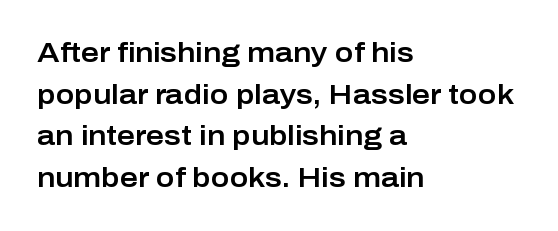
Do the letters lean? They stand straight. The space between consecutive lines is moderate. The letterforms sit shoulder to shoulder at normal distance. These lines are rendered in a variable-pitch font. Bare-footed words on every line.
